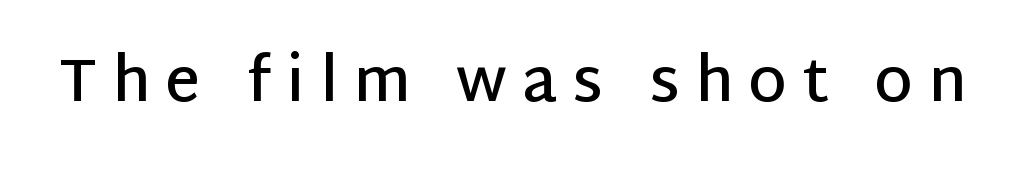
Q: Is the text bold? A: Semi-bold.
Q: Is the text italic (slanted)? A: No, it is upright.
Q: Is the typeface a serif or a sans-serif typeface? A: Sans-serif.
Q: Is the text underlined? A: No.
Q: Is the spacing between letters normal or unusually wide? A: Unusually wide.
Q: Width (condensed, normal, or wide)? A: Normal.
Q: Stroke contrast? A: Low.
Q: x-height? A: Large.
Q: Monospaced? A: No.
